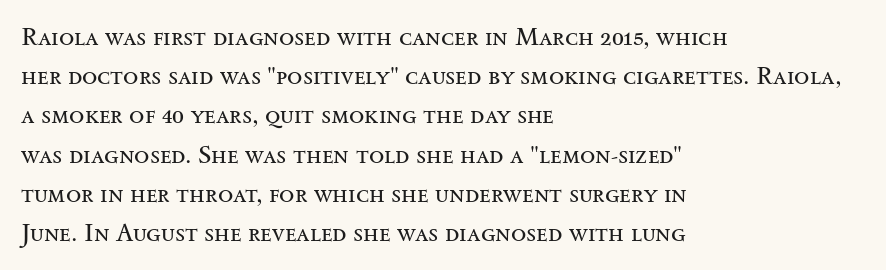
Q: Is the text bold? A: No.
Q: Is the text italic (slanted)? A: No, it is upright.
Q: Is the text underlined? A: No.
Q: How is the paragraph aligned? A: Left-aligned.
Q: Is the spacing between letters normal or unusually wide? A: Normal.
Q: Is the spacing between lines tight, normal or loose? A: Normal.
